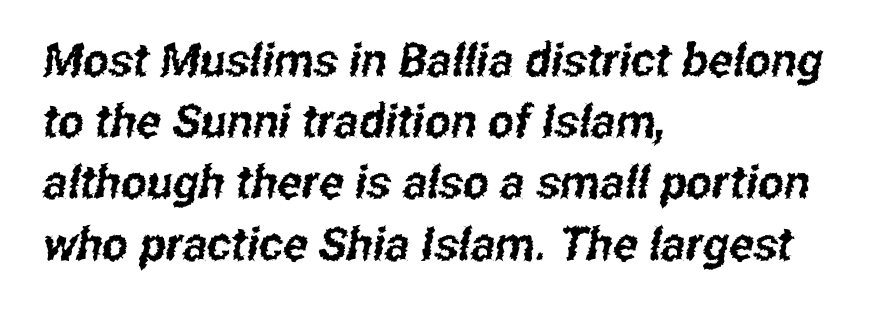
This sample has the flowing, uneven cadence of proportional lettering. Honestly, the letter spacing is just normal — you wouldn't notice it. Teacher's note: observe the even left margin — that is flush-left alignment. Horizontal bands of white between lines are of average thickness.
